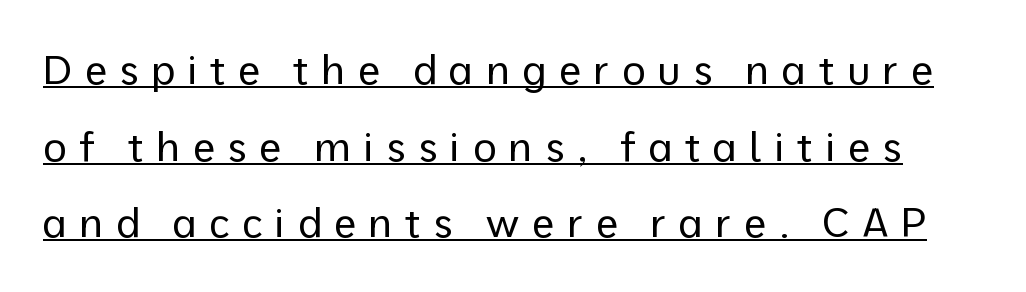
Q: Is the text bold? A: No.
Q: Is the text italic (slanted)? A: No, it is upright.
Q: Is the typeface a serif or a sans-serif typeface? A: Sans-serif.
Q: Is the text underlined? A: Yes.
Q: Is the spacing between letters normal or unusually wide? A: Unusually wide.
Q: Width (condensed, normal, or wide)? A: Normal.
Q: Stroke contrast? A: Low.
Q: x-height? A: Medium.
Q: Monospaced? A: No.
